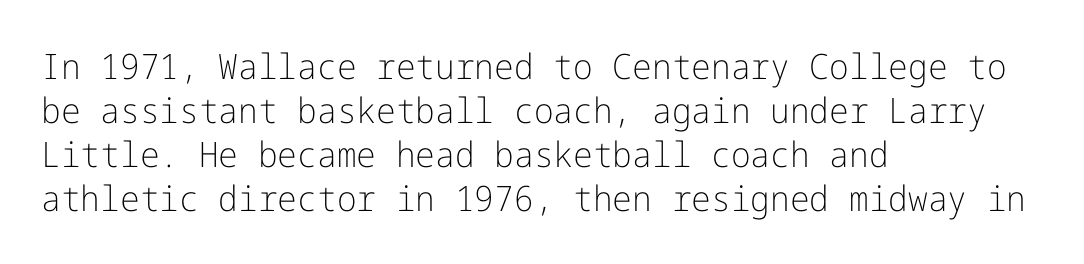
Q: Is the text bold? A: No.
Q: Is the text italic (slanted)? A: No, it is upright.
Q: Is the typeface a serif or a sans-serif typeface? A: Sans-serif.
Q: Is the text underlined? A: No.
Q: How is the paragraph aligned? A: Left-aligned.
Q: Is the spacing between letters normal or unusually wide? A: Normal.
Q: Is the spacing between lines tight, normal or loose? A: Normal.
Q: Width (condensed, normal, or wide)? A: Normal.
Q: Stroke contrast? A: Low.
Q: x-height? A: Medium.
